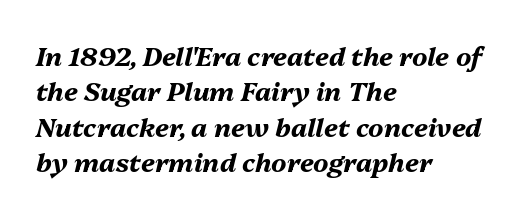
Q: Is the text bold? A: Yes.
Q: Is the text italic (slanted)? A: Yes, it leans right by about 13 degrees.
Q: Is the text underlined? A: No.
Q: How is the paragraph aligned? A: Left-aligned.
Q: Is the spacing between letters normal or unusually wide? A: Normal.
Q: Is the spacing between lines tight, normal or loose? A: Normal.
